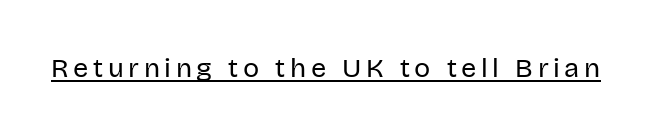
This is not heavy type; no bold has been used. A roman cut, with each character standing at attention. Is there an underline? Yes — a line sits under the letters.
